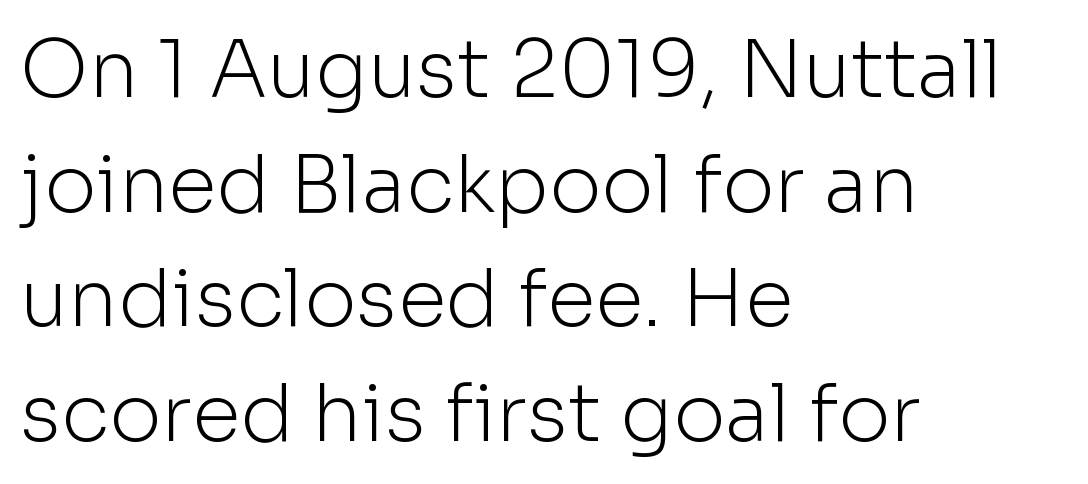
Q: Is the text bold? A: No.
Q: Is the text italic (slanted)? A: No, it is upright.
Q: Is the typeface a serif or a sans-serif typeface? A: Sans-serif.
Q: Is the text underlined? A: No.
Q: How is the paragraph aligned? A: Left-aligned.
Q: Is the spacing between letters normal or unusually wide? A: Normal.
Q: Is the spacing between lines tight, normal or loose? A: Normal.
Q: Width (condensed, normal, or wide)? A: Normal.
Q: Stroke contrast? A: Low.
Q: x-height? A: Medium.
Q: Monospaced? A: No.
